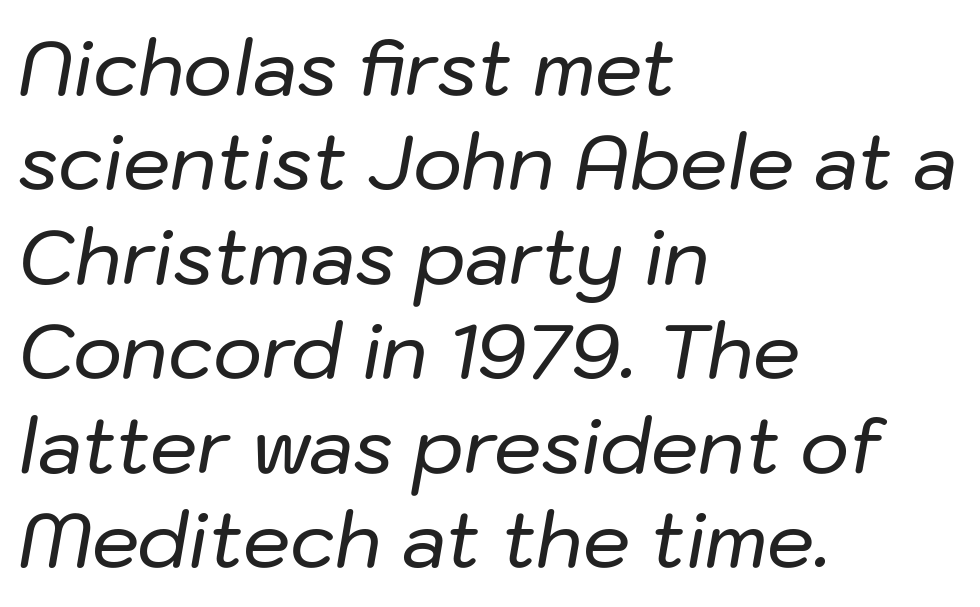
{"italic": "yes", "lean": "right", "slant_degrees": 10, "width": "normal", "stroke_contrast": "low", "x_height": "medium", "monospaced": "no", "underline": "no", "align": "left", "line_spacing": "normal", "line_spacing_ratio": 1.26, "letter_spacing": "normal", "letter_spacing_em": 0.0, "glyph_px": 75}
